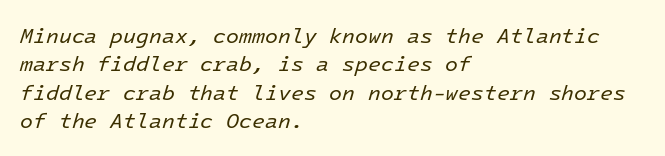
Q: Is the text bold? A: No.
Q: Is the text italic (slanted)? A: Yes, it leans right by about 16 degrees.
Q: Is the text underlined? A: No.
Q: How is the paragraph aligned? A: Left-aligned.
Q: Is the spacing between letters normal or unusually wide? A: Normal.
Q: Is the spacing between lines tight, normal or loose? A: Normal.
